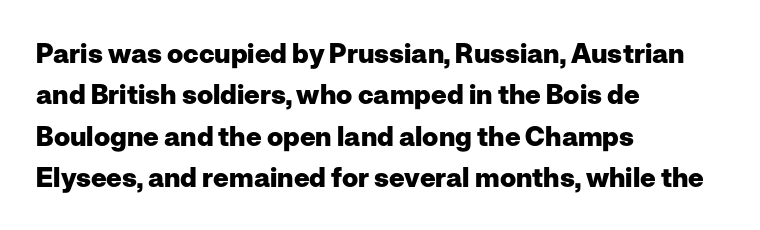
{"italic": "no", "bold": "yes", "underline": "no", "align": "left", "line_spacing": "normal", "line_spacing_ratio": 1.53, "letter_spacing": "normal", "letter_spacing_em": 0.0, "glyph_px": 27}
